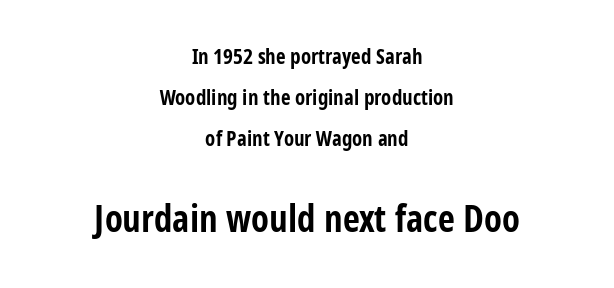
{"serif": "no", "italic": "no", "bold": "yes", "weight": "bold", "width": "condensed", "stroke_contrast": "low", "x_height": "large", "monospaced": "no", "underline": "no", "align": "center", "line_spacing": "loose", "line_spacing_ratio": 1.95, "letter_spacing": "normal", "letter_spacing_em": 0.0, "larger_block": "second", "size_ratio": 1.76, "glyph_px": 37}
